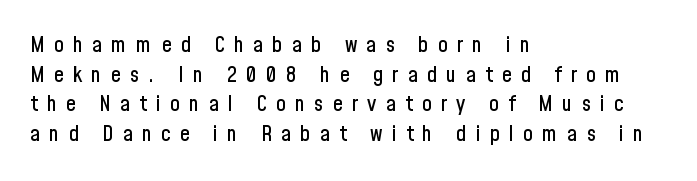
The image shows 22 px text type, upright; set left-aligned, normal line spacing (1.35x), unusually wide letter spacing (+0.42 em), not underlined.
